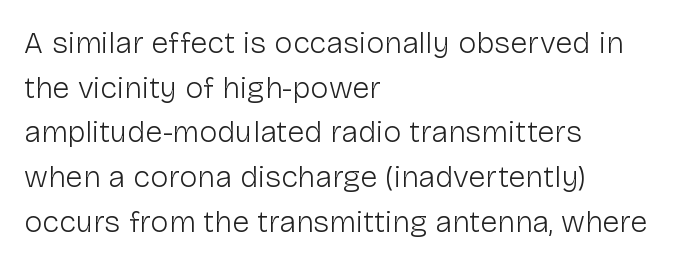
Q: Is the text bold? A: No.
Q: Is the text italic (slanted)? A: No, it is upright.
Q: Is the typeface a serif or a sans-serif typeface? A: Sans-serif.
Q: Is the text underlined? A: No.
Q: How is the paragraph aligned? A: Left-aligned.
Q: Is the spacing between letters normal or unusually wide? A: Normal.
Q: Is the spacing between lines tight, normal or loose? A: Normal.
Q: Width (condensed, normal, or wide)? A: Normal.
Q: Stroke contrast? A: Low.
Q: x-height? A: Medium.
Q: Monospaced? A: No.
